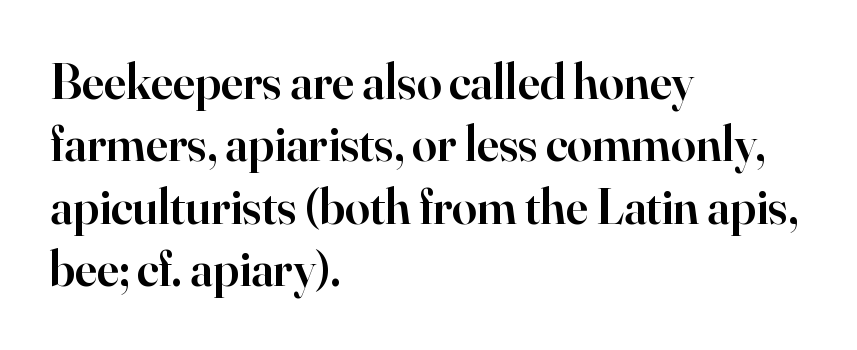
{"serif": "yes", "italic": "no", "bold": "semi", "weight": "semibold", "width": "normal", "stroke_contrast": "high", "x_height": "small", "monospaced": "no", "underline": "no", "align": "left", "line_spacing": "normal", "line_spacing_ratio": 1.25, "letter_spacing": "normal", "letter_spacing_em": 0.0, "glyph_px": 50}
